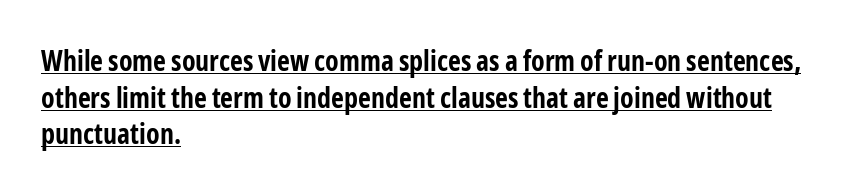
Q: Is the text bold? A: Yes.
Q: Is the text italic (slanted)? A: No, it is upright.
Q: Is the typeface a serif or a sans-serif typeface? A: Sans-serif.
Q: Is the text underlined? A: Yes.
Q: How is the paragraph aligned? A: Left-aligned.
Q: Is the spacing between letters normal or unusually wide? A: Normal.
Q: Is the spacing between lines tight, normal or loose? A: Normal.
Q: Width (condensed, normal, or wide)? A: Condensed.
Q: Stroke contrast? A: Low.
Q: x-height? A: Medium.
Q: Monospaced? A: No.
